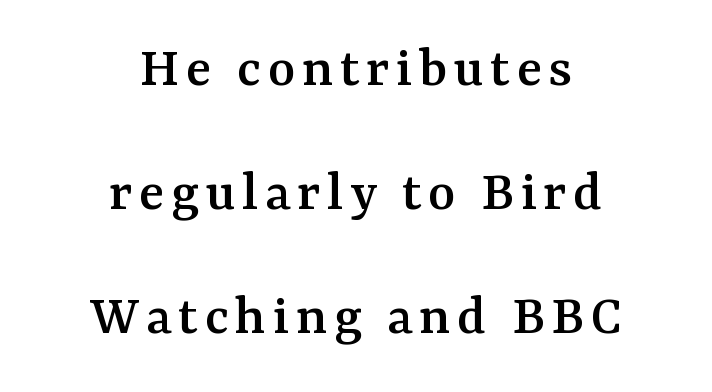
These lines are centered, leaving both edges ragged. Varying glyph widths throughout — classic text-font behaviour. This is serif lettering, the kind often seen in printed books. Horizontal bands of white between lines are thick stripes.
